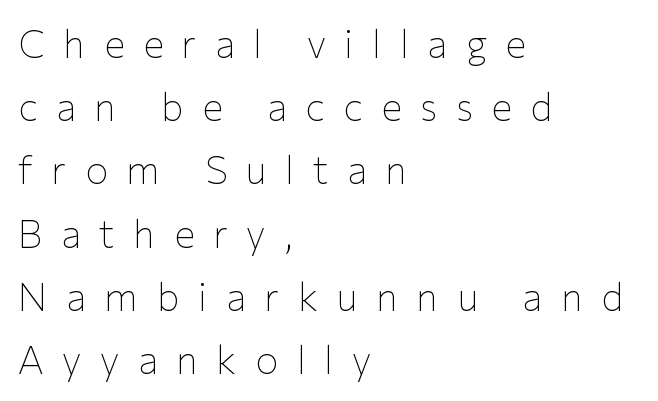
The letterforms stand isolated, each surrounded by extra space. The weight would be labelled regular, book, light, or lighter still. Serif or sans? Sans — the stroke terminals are bare. Check the space under the baseline: it is left empty. Ascenders rise straight up at ninety degrees. Summary of vertical rhythm: regular, with standard interline spacing.
